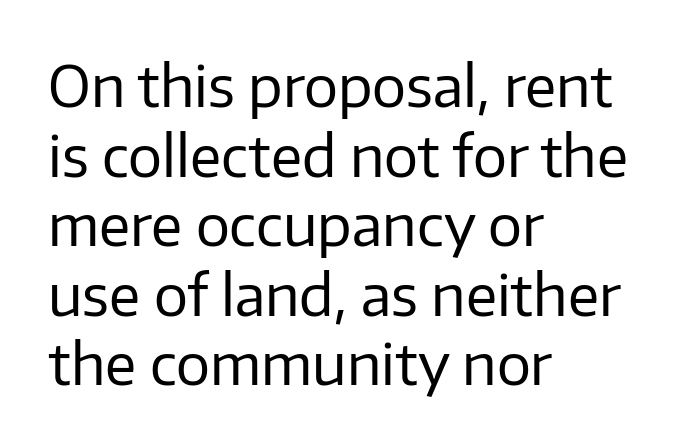
This rendering leaves character spacing at its baseline value. The strip under each line holds only bare page. No chunkiness to these letters — they're not bold. The characters display no serif detailing; their extremities are plain. Designer's note — italics off, roman on. A student would call this left alignment; a typographer would say flush left, rag right.
